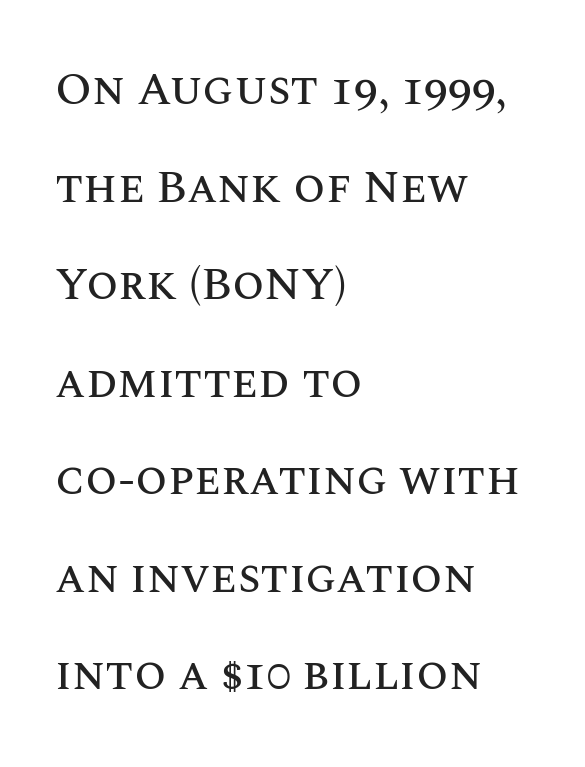
The image shows 46 px text type, upright; set left-aligned, loose line spacing (2.12x), normal letter spacing, not underlined; medium stroke contrast and a large x-height.
